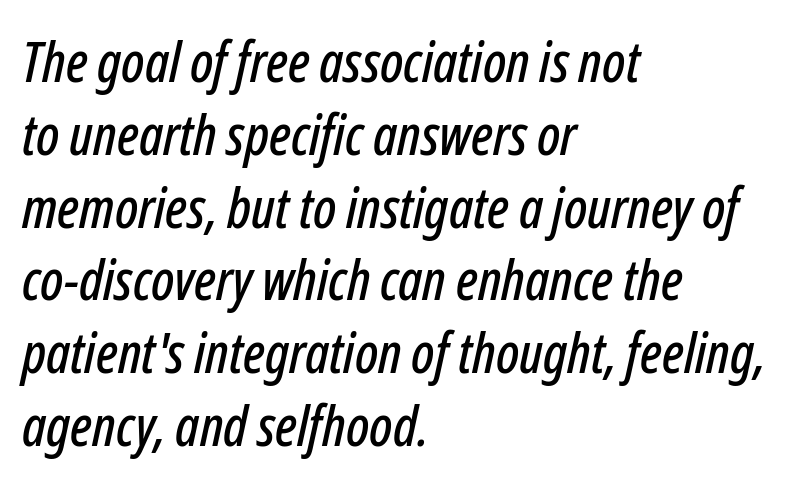
{"italic": "yes", "lean": "right", "slant_degrees": 12, "width": "condensed", "stroke_contrast": "low", "x_height": "medium", "monospaced": "no", "underline": "no", "align": "left", "line_spacing": "normal", "line_spacing_ratio": 1.3, "letter_spacing": "normal", "letter_spacing_em": 0.0, "glyph_px": 56}
